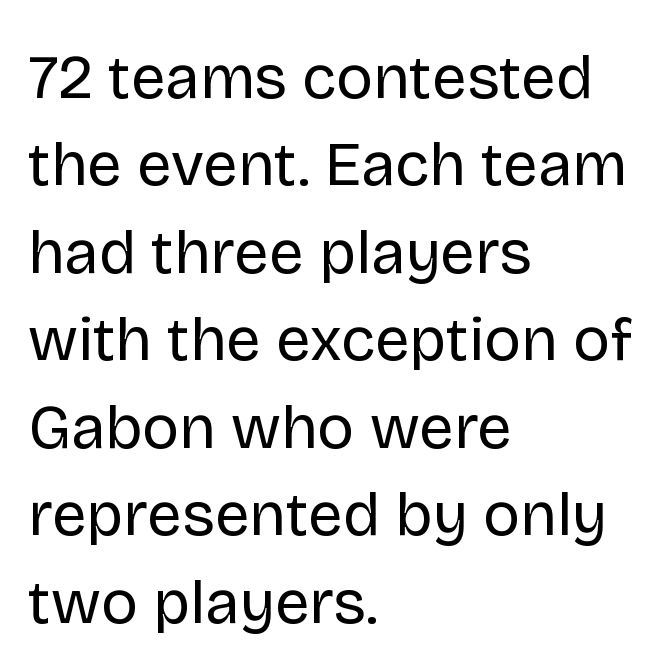
The image shows 62 px regular-weight sans-serif type, upright; set left-aligned, normal line spacing (1.41x), normal letter spacing, not underlined; low stroke contrast and a large x-height.
